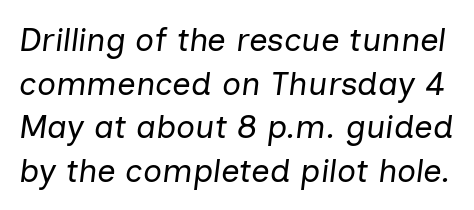
Q: Is the text bold? A: No.
Q: Is the text italic (slanted)? A: Yes, it leans right by about 7 degrees.
Q: Is the text underlined? A: No.
Q: Is the spacing between letters normal or unusually wide? A: Normal.
Q: Is the spacing between lines tight, normal or loose? A: Normal.
Q: Width (condensed, normal, or wide)? A: Normal.
Q: Stroke contrast? A: Low.
Q: x-height? A: Medium.
Q: Monospaced? A: No.
